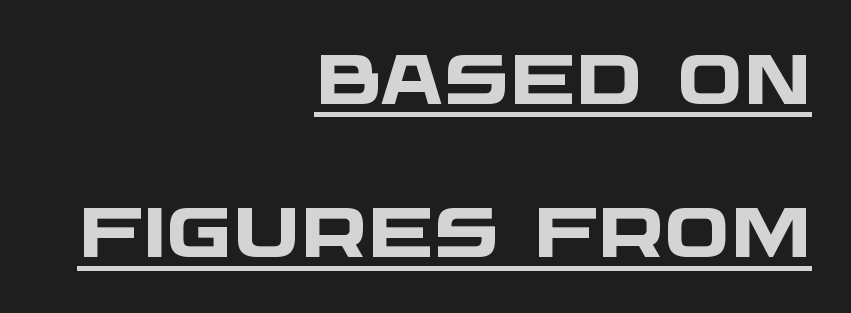
The image shows 70 px heavy, wide sans-serif type; set right-aligned, loose line spacing (2.19x), normal letter spacing, underlined; low stroke contrast and a large x-height.
